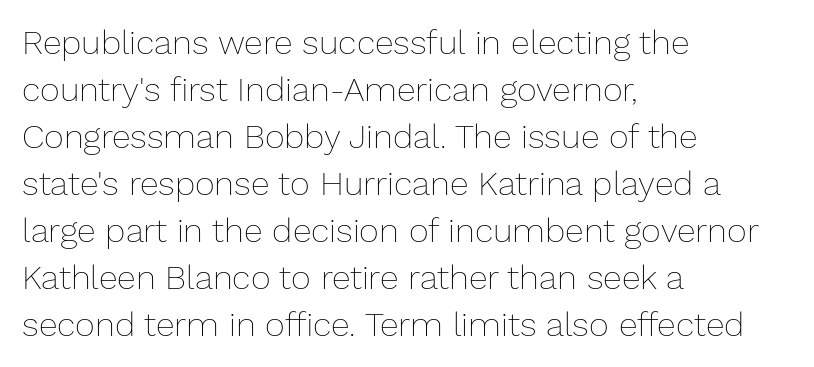
The image shows 34 px thin type, upright; set left-aligned, normal line spacing (1.38x), normal letter spacing, not underlined; low stroke contrast and a medium x-height.
